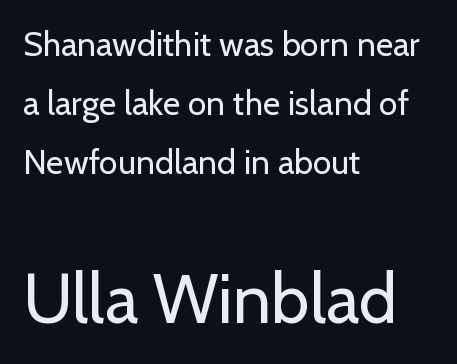
Compare the two chunks: the lower has the greater cap height. Style check: upright. The strip under each line holds only bare page. Classification — sans serif. The passage is arranged the way most books set body copy — flush left.
